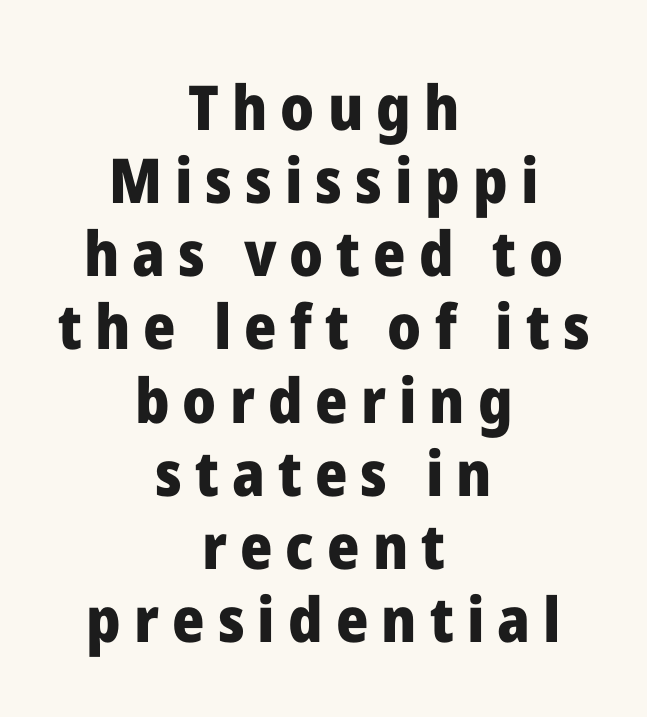
The image shows 62 px heavy sans-serif type, upright; set centered, line spacing 1.18x, unusually wide letter spacing (+0.21 em), not underlined; low stroke contrast and a medium x-height.
